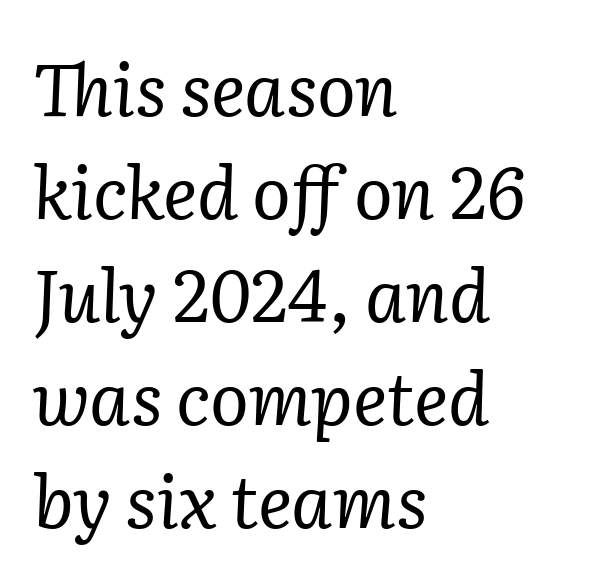
Q: Is the text bold? A: No.
Q: Is the text italic (slanted)? A: Yes, it leans right by about 2 degrees.
Q: Is the typeface a serif or a sans-serif typeface? A: Serif.
Q: Is the text underlined? A: No.
Q: How is the paragraph aligned? A: Left-aligned.
Q: Is the spacing between letters normal or unusually wide? A: Normal.
Q: Is the spacing between lines tight, normal or loose? A: Normal.
Q: Width (condensed, normal, or wide)? A: Normal.
Q: Stroke contrast? A: Low.
Q: x-height? A: Medium.
Q: Monospaced? A: No.
